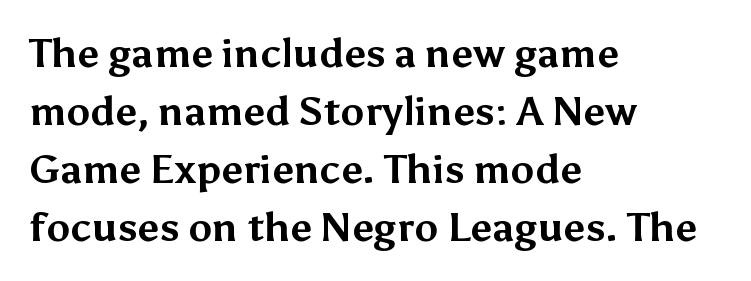
{"serif": "no", "italic": "no", "bold": "yes", "weight": "bold", "width": "normal", "stroke_contrast": "medium", "x_height": "medium", "monospaced": "no", "underline": "no", "align": "left", "line_spacing": "normal", "line_spacing_ratio": 1.45, "letter_spacing": "normal", "letter_spacing_em": 0.0, "glyph_px": 40}
